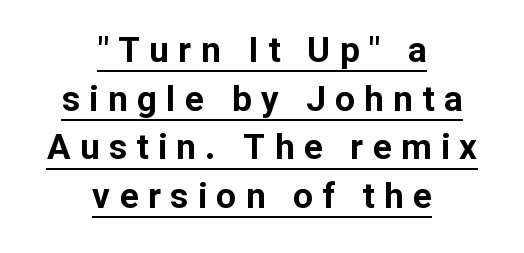
The lettering stays uniformly vertical, giving the passage a roman look. Normally led — the rows are evenly, conventionally spaced. The face used here is a sans, in the tradition of grotesques and geometrics. The letters advance in unequal steps, a hallmark of proportional type.
